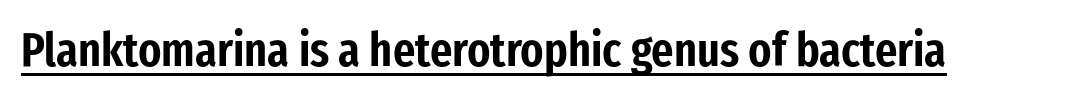
{"serif": "no", "italic": "no", "width": "condensed", "stroke_contrast": "low", "x_height": "medium", "monospaced": "no", "underline": "yes", "letter_spacing": "normal", "letter_spacing_em": 0.0, "glyph_px": 48}
